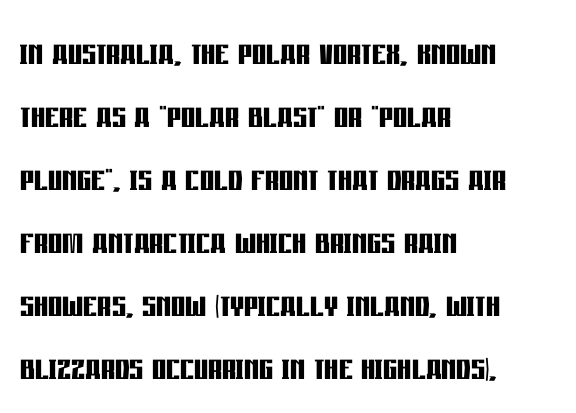
The string is rendered with underlining switched off. The passage shown is typeset with a sans-serif family. The passage is arranged the way most books set body copy — flush left. Here the designer chose a conventional face with non-uniform glyph widths.
